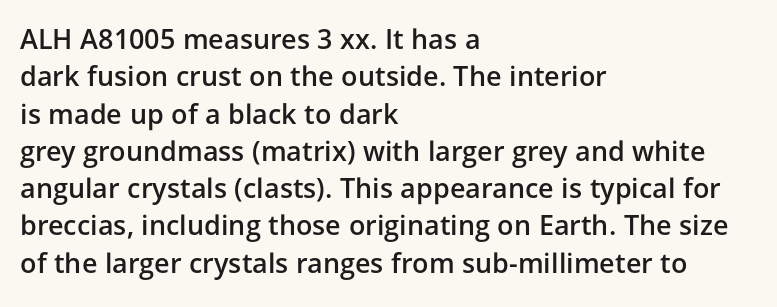
{"italic": "no", "bold": "semi", "underline": "no", "align": "left", "line_spacing": "normal", "line_spacing_ratio": 1.38, "letter_spacing": "normal", "letter_spacing_em": 0.0, "glyph_px": 27}
